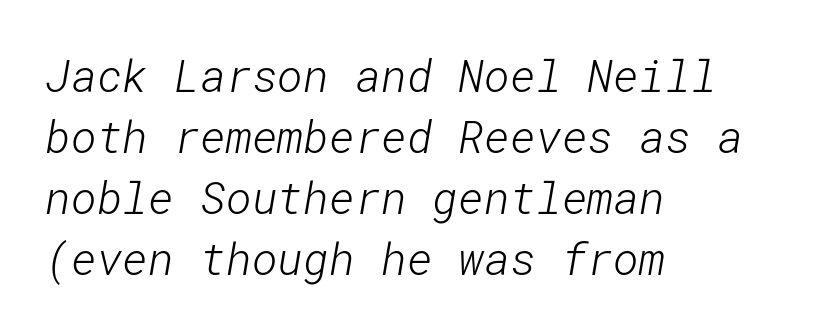
Q: Is the text bold? A: No.
Q: Is the typeface a serif or a sans-serif typeface? A: Sans-serif.
Q: Is the text underlined? A: No.
Q: How is the paragraph aligned? A: Left-aligned.
Q: Is the spacing between letters normal or unusually wide? A: Normal.
Q: Is the spacing between lines tight, normal or loose? A: Normal.
Q: Width (condensed, normal, or wide)? A: Normal.
Q: Stroke contrast? A: Low.
Q: x-height? A: Medium.
